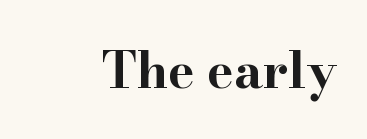
{"serif": "yes", "italic": "no", "bold": "yes", "weight": "bold", "width": "wide", "stroke_contrast": "high", "x_height": "small", "monospaced": "no", "underline": "no", "letter_spacing": "normal", "letter_spacing_em": 0.0, "glyph_px": 50}
